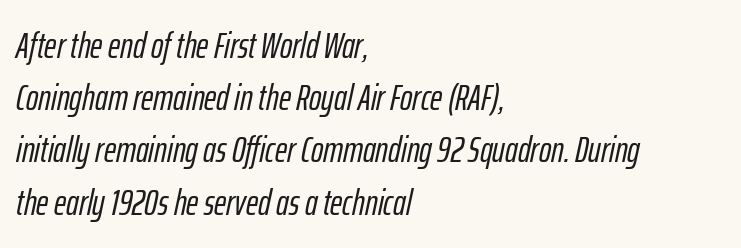
The image shows 37 px condensed type, italic (leaning right); set left-aligned, normal line spacing (1.41x), normal letter spacing, not underlined; low stroke contrast and a medium x-height.
